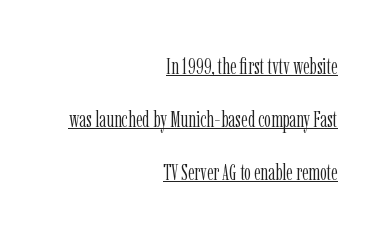
Each word holds together tightly as a unit, with standard inter-letter gaps. Every character sits straight up, as roman type does. Underlining? Definitely there. Airy leading. Weight: not bold — regular or lighter. In CSS terms this would be text-align: right.
